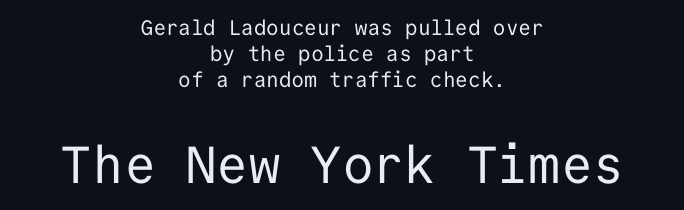
The image shows 52 px regular-weight sans-serif type, upright, monospaced; set centered, line spacing 1.24x, normal letter spacing, not underlined; the second (bottom) block is 2.48x larger; low stroke contrast and a medium x-height.
